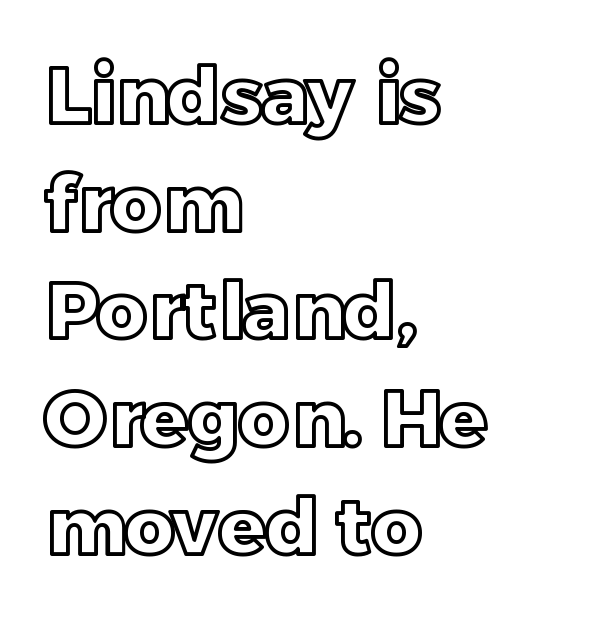
This is roman type, the default non-slanted kind. The ragged edge is on the right, which tells us the setting is flush left. Regarding leading, the lines here are spaced in the standard way. Underlining? Definitely not there. Short note: letters normally spaced. These lines are rendered in a variable-pitch font.
